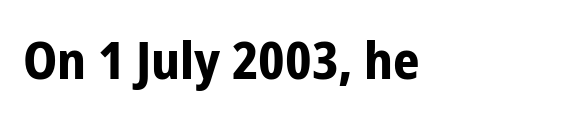
{"serif": "no", "italic": "no", "bold": "yes", "weight": "bold", "width": "condensed", "stroke_contrast": "low", "x_height": "medium", "monospaced": "no", "underline": "no", "letter_spacing": "normal", "letter_spacing_em": 0.0, "glyph_px": 52}
